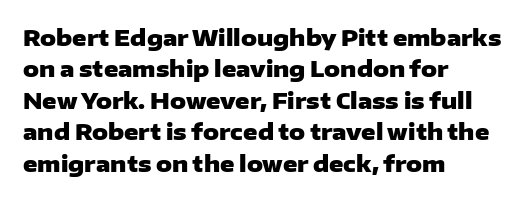
The vertical gap from one line to the next is medium. Bold? Absolutely — the strokes are thick and heavy. Plain, unruled lines of type. The ragged edge is on the right, which tells us the setting is flush left.
